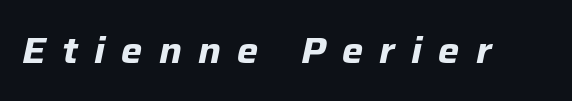
The image shows 36 px bold type, italic (leaning right); set unusually wide letter spacing (+0.45 em), not underlined; low stroke contrast and a medium x-height.
